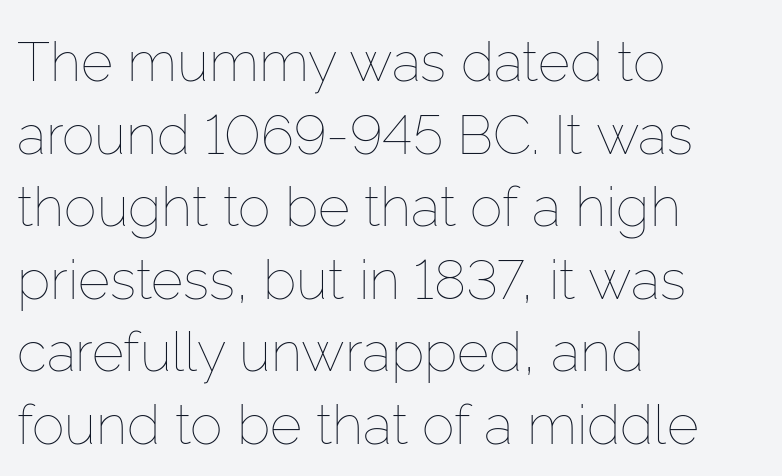
Q: Is the text bold? A: No.
Q: Is the text italic (slanted)? A: No, it is upright.
Q: Is the text underlined? A: No.
Q: How is the paragraph aligned? A: Left-aligned.
Q: Is the spacing between letters normal or unusually wide? A: Normal.
Q: Is the spacing between lines tight, normal or loose? A: Normal.
Q: Width (condensed, normal, or wide)? A: Normal.
Q: Stroke contrast? A: Low.
Q: x-height? A: Medium.
Q: Monospaced? A: No.
